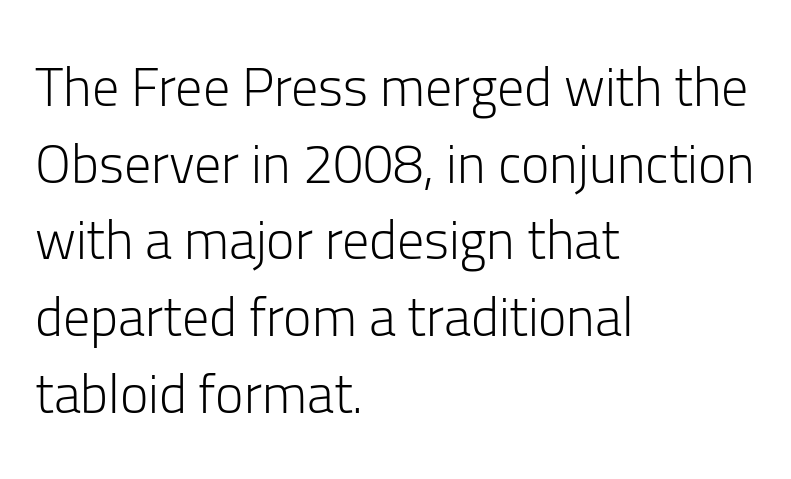
{"serif": "no", "italic": "no", "bold": "no", "weight": "light", "width": "normal", "stroke_contrast": "low", "x_height": "medium", "monospaced": "no", "underline": "no", "align": "left", "line_spacing": "normal", "line_spacing_ratio": 1.42, "letter_spacing": "normal", "letter_spacing_em": 0.0, "glyph_px": 54}
